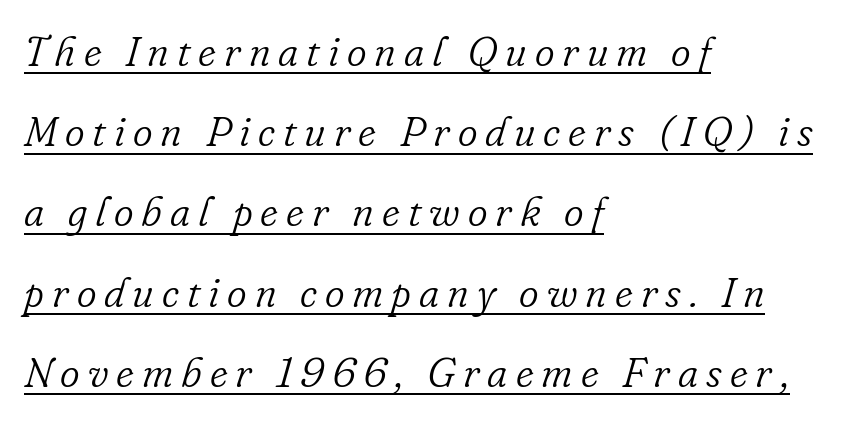
{"serif": "yes", "italic": "yes", "lean": "right", "slant_degrees": 16, "bold": "no", "weight": "light", "width": "normal", "stroke_contrast": "low", "x_height": "small", "monospaced": "no", "underline": "yes", "align": "left", "line_spacing": "loose", "line_spacing_ratio": 1.91, "glyph_px": 42}
